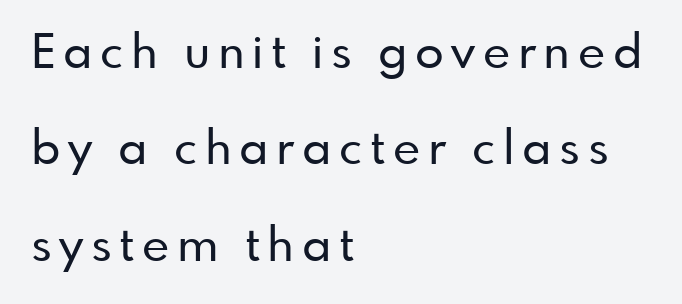
Do the letters lean? They stand straight. These lines are rendered in a variable-pitch font. Descender tails drop into unmarked territory. The rendering shows plain stroke endings on the letterforms — a sans-serif design.
